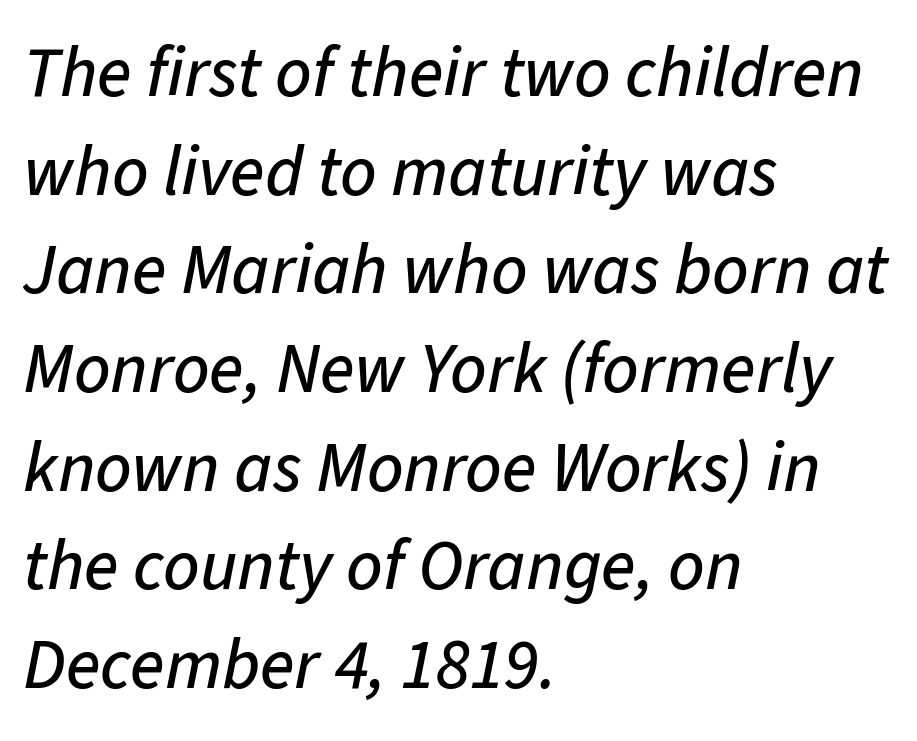
The image shows 71 px text type, italic (leaning right); set left-aligned, normal line spacing (1.39x), normal letter spacing, not underlined; low stroke contrast and a medium x-height.
